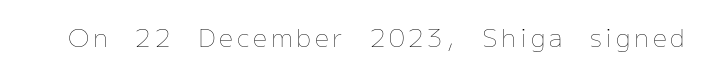
The type sits square on the baseline with zero lean. The strip under each line holds only bare page. Stroke thickness stays within the range of a standard reading face or lighter.
